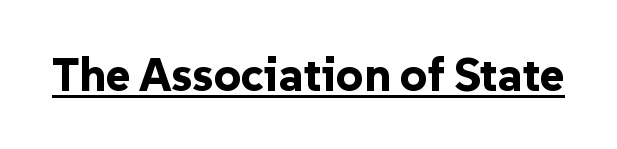
The image shows 47 px bold sans-serif type, upright; set normal letter spacing, underlined; low stroke contrast and a medium x-height.
